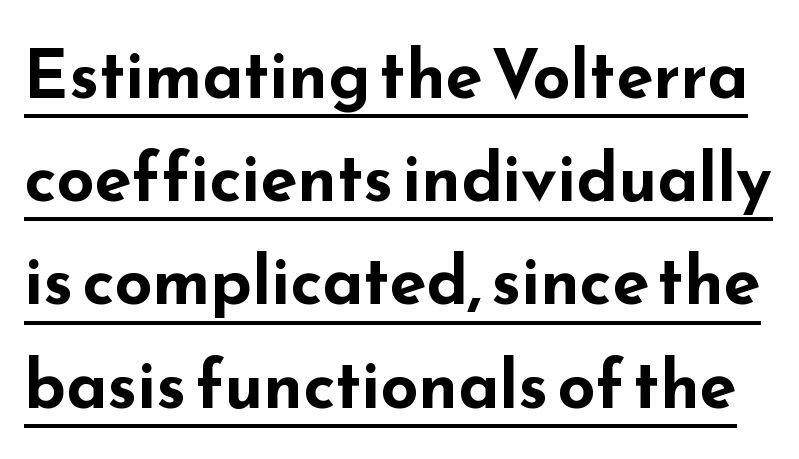
{"serif": "no", "italic": "no", "bold": "yes", "weight": "bold", "width": "wide", "stroke_contrast": "low", "x_height": "small", "monospaced": "no", "underline": "yes", "line_spacing": "normal", "line_spacing_ratio": 1.54, "letter_spacing": "normal", "letter_spacing_em": 0.0, "glyph_px": 67}
